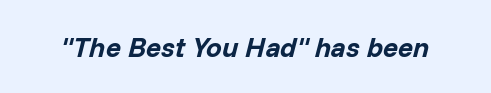
{"italic": "yes", "lean": "right", "slant_degrees": 14, "bold": "yes", "weight": "bold", "width": "normal", "stroke_contrast": "low", "x_height": "medium", "monospaced": "no", "underline": "no", "letter_spacing": "normal", "letter_spacing_em": 0.0, "glyph_px": 28}
